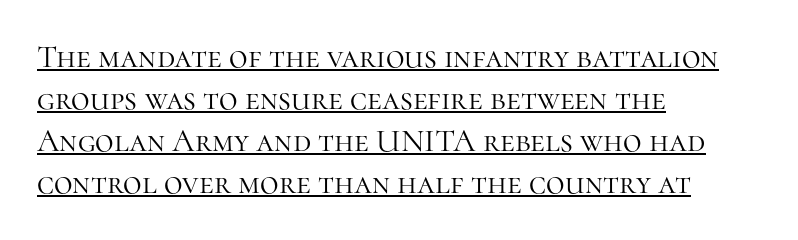
One glance says typical: line gaps are just what's usual. You could call the tracking neutral — neither tight nor loose. Italic: no, the glyphs are upright roman. The specimen includes a rule beneath the text block's lines.
